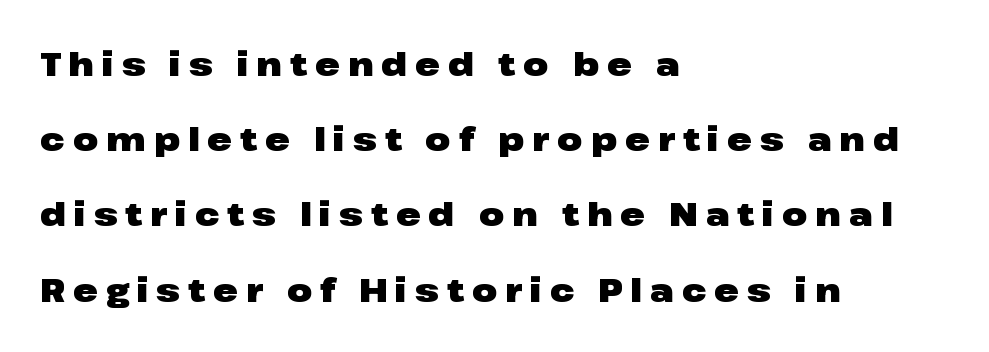
The face used here is proportionally spaced, like ordinary book or web type. When letters stand straight like this, we call the style roman or upright. This is heavy type, rendered in bold. A great deal of white space separates one row of letters from the next. Tracking here is generous; glyphs stand well apart from one another. No word sits above an underline.
